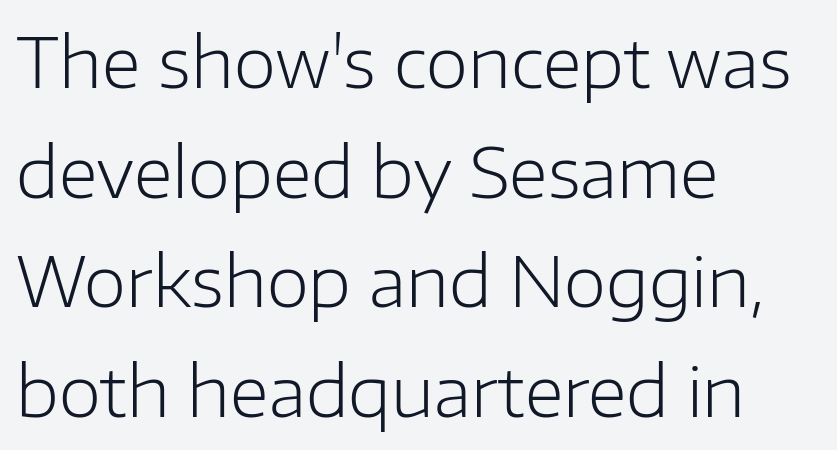
{"serif": "no", "italic": "no", "bold": "no", "weight": "light", "width": "normal", "stroke_contrast": "low", "x_height": "medium", "monospaced": "no", "underline": "no", "align": "left", "line_spacing": "normal", "line_spacing_ratio": 1.59, "letter_spacing": "normal", "letter_spacing_em": 0.0, "glyph_px": 69}
